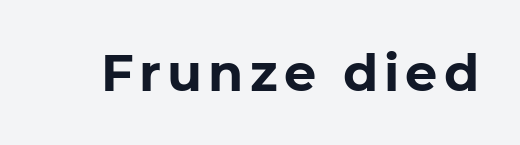
Q: Is the text bold? A: Yes.
Q: Is the text italic (slanted)? A: No, it is upright.
Q: Is the typeface a serif or a sans-serif typeface? A: Sans-serif.
Q: Is the text underlined? A: No.
Q: Width (condensed, normal, or wide)? A: Normal.
Q: Stroke contrast? A: Low.
Q: x-height? A: Medium.
Q: Monospaced? A: No.
